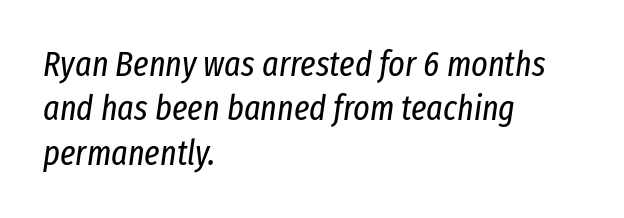
{"italic": "yes", "lean": "right", "slant_degrees": 8, "bold": "no", "weight": "regular", "width": "condensed", "stroke_contrast": "low", "x_height": "medium", "monospaced": "no", "underline": "no", "align": "left", "line_spacing": "normal", "line_spacing_ratio": 1.27, "letter_spacing": "normal", "letter_spacing_em": 0.0, "glyph_px": 35}
